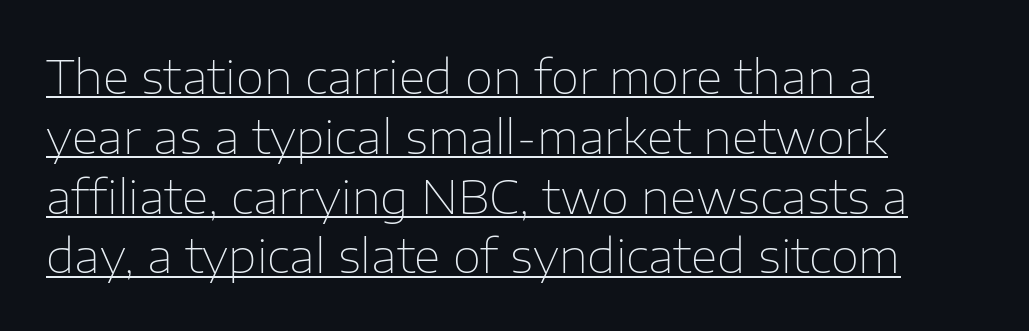
Q: Is the text bold? A: No.
Q: Is the text italic (slanted)? A: No, it is upright.
Q: Is the typeface a serif or a sans-serif typeface? A: Sans-serif.
Q: Is the text underlined? A: Yes.
Q: How is the paragraph aligned? A: Left-aligned.
Q: Is the spacing between letters normal or unusually wide? A: Normal.
Q: Is the spacing between lines tight, normal or loose? A: Normal.
Q: Width (condensed, normal, or wide)? A: Normal.
Q: Stroke contrast? A: Low.
Q: x-height? A: Medium.
Q: Monospaced? A: No.
